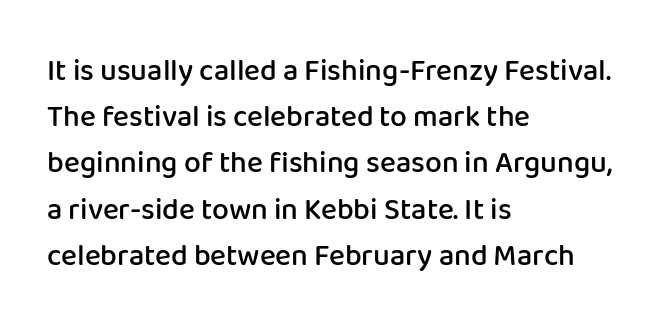
{"serif": "no", "italic": "no", "bold": "semi", "weight": "semibold", "width": "normal", "stroke_contrast": "low", "x_height": "medium", "monospaced": "no", "underline": "no", "align": "left", "line_spacing": "normal", "line_spacing_ratio": 1.54, "letter_spacing": "normal", "letter_spacing_em": 0.0, "glyph_px": 30}
